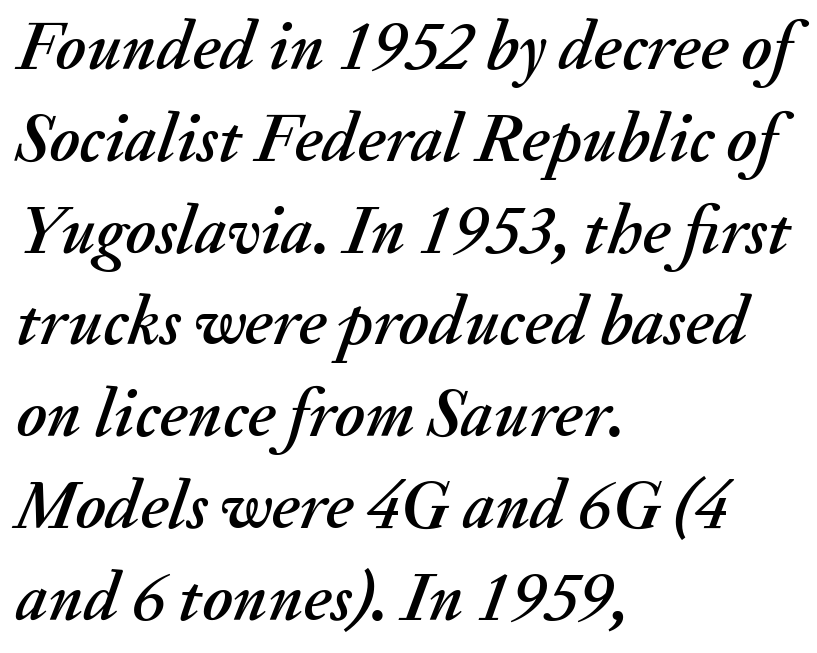
Alignment: flush left. What's the leading like? Ordinary, nothing unusual. Spacing between characters is what you'd get straight out of the box. Character widths vary here, with narrow letters taking less room than wide ones.
